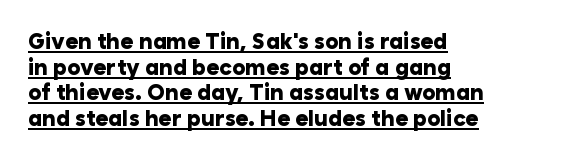
The image shows 22 px bold type, upright; set left-aligned, line spacing 1.17x, normal letter spacing, underlined.
